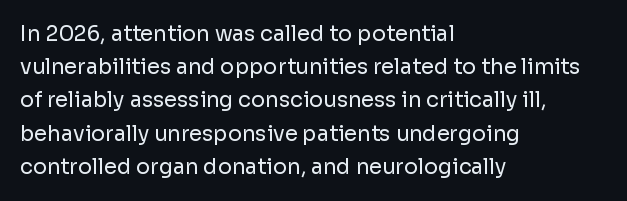
The image shows 21 px text type, upright; set left-aligned, normal line spacing (1.58x), normal letter spacing, not underlined.
